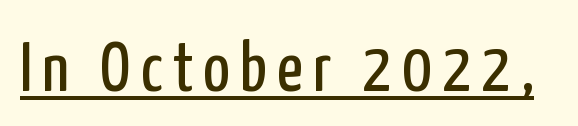
The passage shown is typed in a proportional face where columns would drift. Letterform terminals end flat and unadorned throughout the passage. Think standard paragraph weight, or any step lighter than that. The typography opts for an upright posture over an oblique one.
